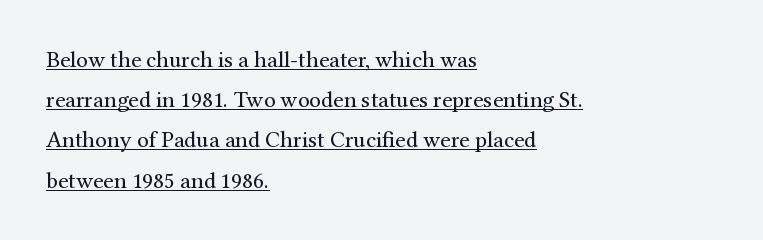
The image shows 23 px text type, upright; set left-aligned, line spacing 1.75x, normal letter spacing, underlined.
